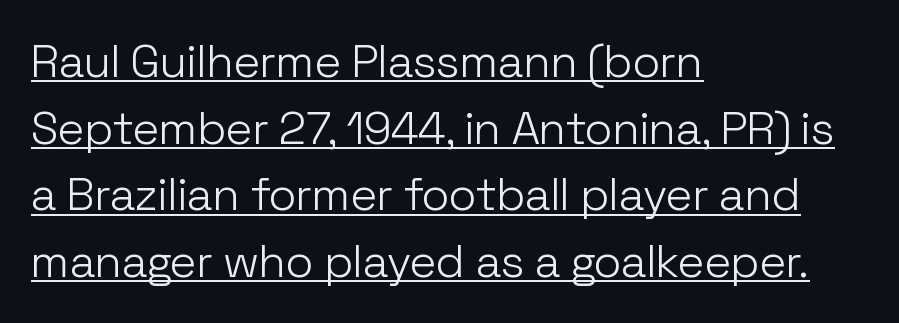
Q: Is the text bold? A: No.
Q: Is the text italic (slanted)? A: No, it is upright.
Q: Is the typeface a serif or a sans-serif typeface? A: Sans-serif.
Q: Is the text underlined? A: Yes.
Q: How is the paragraph aligned? A: Left-aligned.
Q: Is the spacing between letters normal or unusually wide? A: Normal.
Q: Is the spacing between lines tight, normal or loose? A: Normal.
Q: Width (condensed, normal, or wide)? A: Normal.
Q: Stroke contrast? A: Low.
Q: x-height? A: Medium.
Q: Monospaced? A: No.
